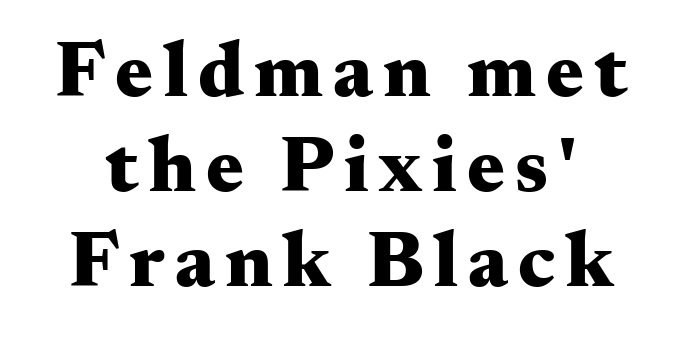
A full-strength bold gives these letters their thick strokes. Beneath every word, the page is bare. This sample has the flowing, uneven cadence of proportional lettering. Every character sits straight up, as roman type does. Serif or sans? Serif — the stroke terminals have little feet.
